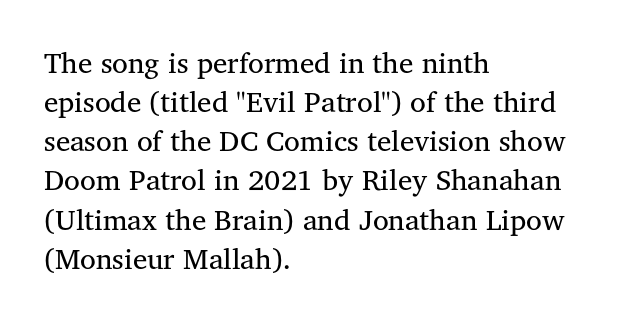
The image shows 29 px regular-weight serif type, upright; set left-aligned, normal line spacing (1.35x), normal letter spacing, not underlined; medium stroke contrast and a medium x-height.
